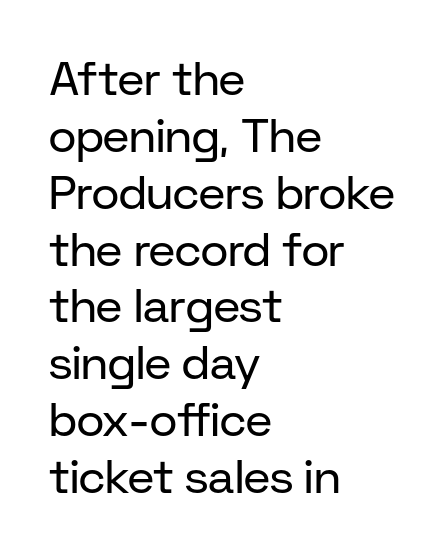
The type family on display is of the sans-serif kind. You could call the tracking neutral — neither tight nor loose. Upright lettering throughout. These lines are rendered in a variable-pitch font.
